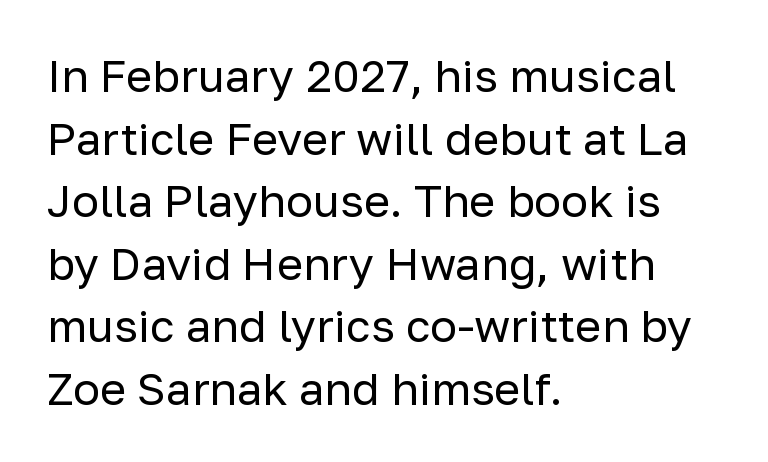
Q: Is the text bold? A: No.
Q: Is the text italic (slanted)? A: No, it is upright.
Q: Is the typeface a serif or a sans-serif typeface? A: Sans-serif.
Q: Is the text underlined? A: No.
Q: How is the paragraph aligned? A: Left-aligned.
Q: Is the spacing between letters normal or unusually wide? A: Normal.
Q: Is the spacing between lines tight, normal or loose? A: Normal.
Q: Width (condensed, normal, or wide)? A: Normal.
Q: Stroke contrast? A: Low.
Q: x-height? A: Medium.
Q: Monospaced? A: No.
